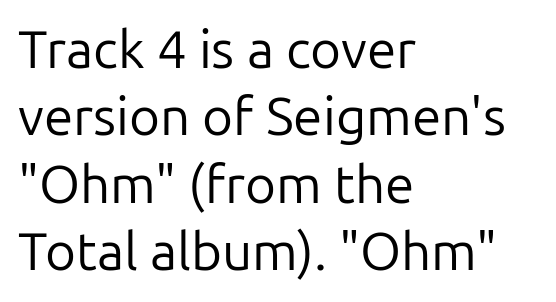
{"serif": "no", "italic": "no", "bold": "no", "weight": "regular", "width": "normal", "stroke_contrast": "low", "x_height": "medium", "monospaced": "no", "underline": "no", "align": "left", "line_spacing": "normal", "line_spacing_ratio": 1.27, "letter_spacing": "normal", "letter_spacing_em": 0.0, "glyph_px": 53}
